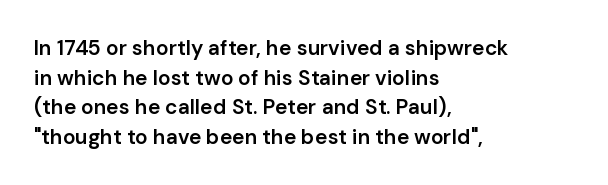
The image shows 21 px text type, upright; set left-aligned, normal line spacing (1.41x), normal letter spacing, not underlined.
